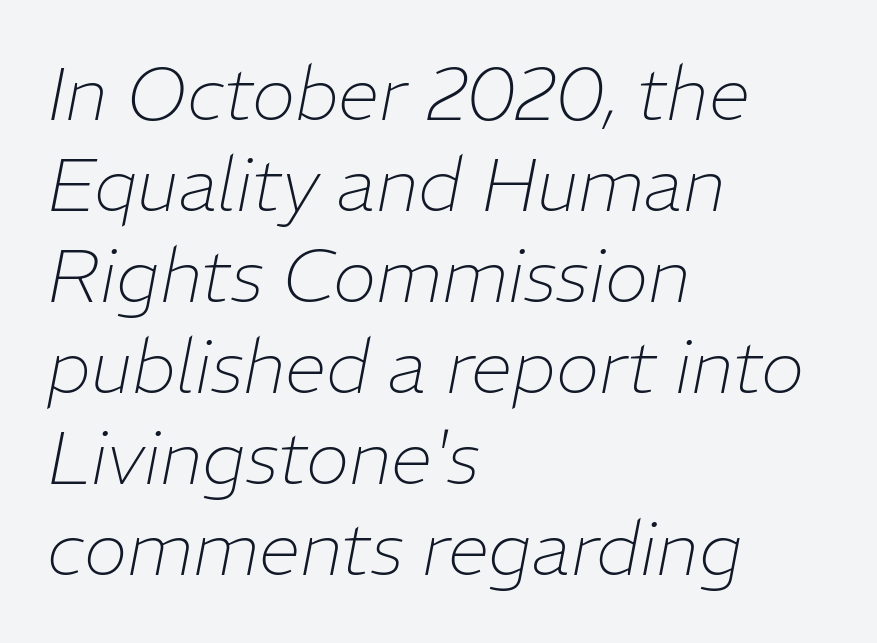
Q: Is the text bold? A: No.
Q: Is the text italic (slanted)? A: Yes, it leans right by about 11 degrees.
Q: Is the text underlined? A: No.
Q: How is the paragraph aligned? A: Left-aligned.
Q: Is the spacing between letters normal or unusually wide? A: Normal.
Q: Width (condensed, normal, or wide)? A: Normal.
Q: Stroke contrast? A: Low.
Q: x-height? A: Medium.
Q: Monospaced? A: No.
